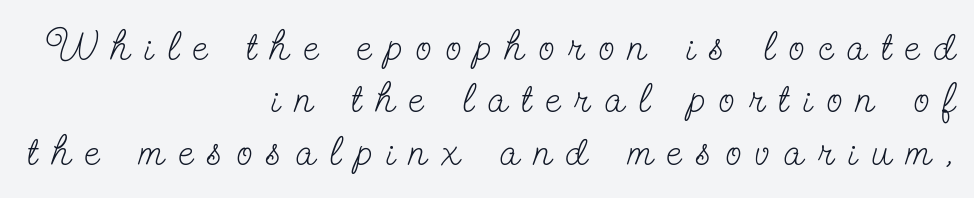
{"serif": "yes", "bold": "no", "weight": "light", "width": "condensed", "stroke_contrast": "low", "x_height": "small", "monospaced": "no", "underline": "no", "align": "right", "line_spacing": "normal", "line_spacing_ratio": 1.28, "letter_spacing": "wide", "letter_spacing_em": 0.36, "glyph_px": 41}
